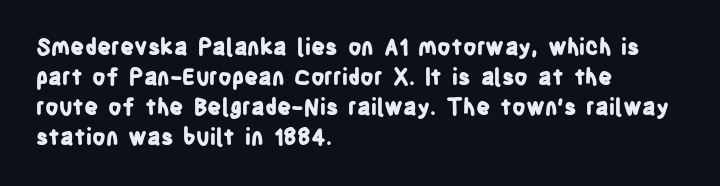
{"italic": "no", "bold": "yes", "underline": "no", "align": "left", "line_spacing": "normal", "line_spacing_ratio": 1.37, "letter_spacing": "normal", "letter_spacing_em": 0.0, "glyph_px": 22}
